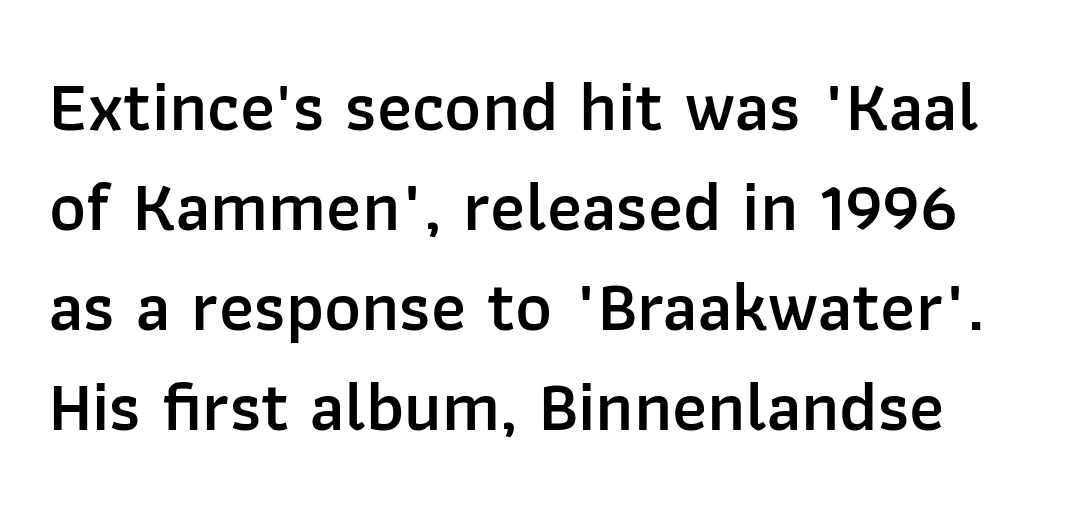
The image shows 70 px semibold sans-serif type, upright; set normal line spacing (1.43x), normal letter spacing, not underlined; low stroke contrast and a medium x-height.
